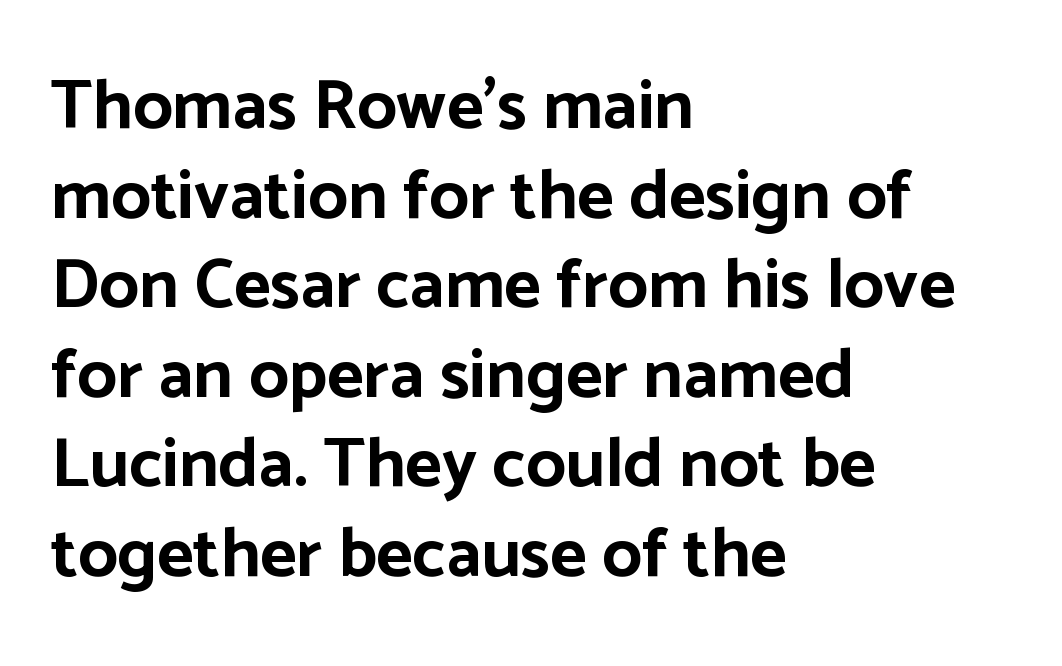
Compared with a centered layout, this one pins lines to the left instead. Nobody touched the tracking dial on this one. Typographic density is high because the face is bold. No feet cap the strokes, marking this as sans-serif type.
